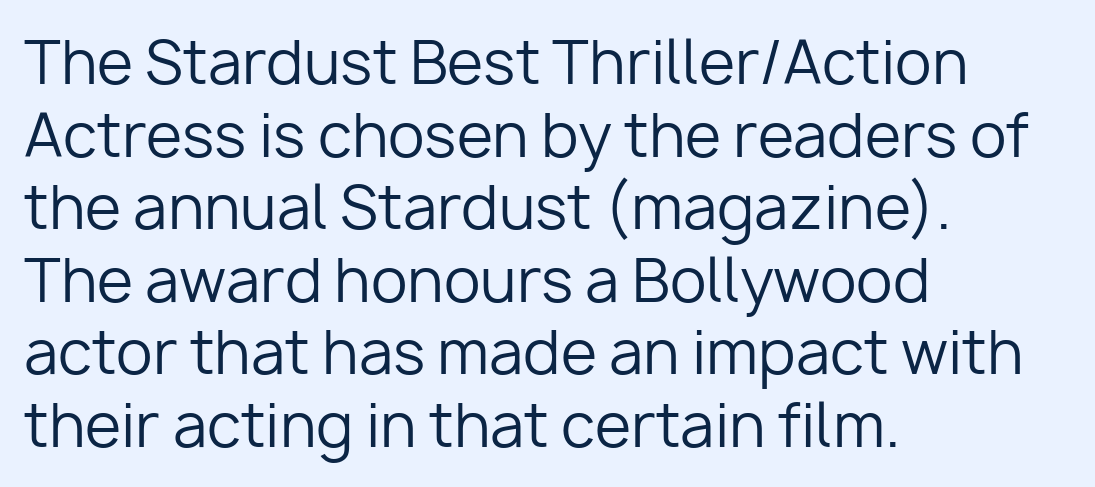
The rendering keeps characters at their native spacing. The rendering uses natural spacing where letterforms have individual widths. Stroke thickness stays within the range of a standard reading face or lighter. Line starts are locked; line ends wander. Quick note: underline off.
